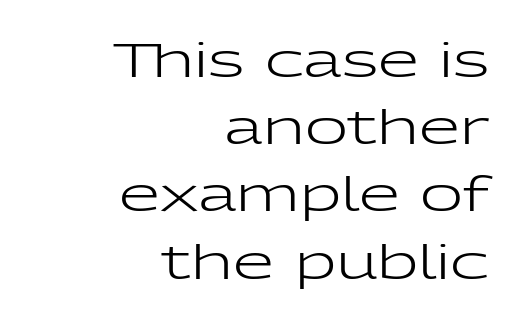
The image shows 47 px regular-weight, wide sans-serif type, upright; set right-aligned, normal line spacing (1.43x), normal letter spacing, not underlined; low stroke contrast and a medium x-height.
